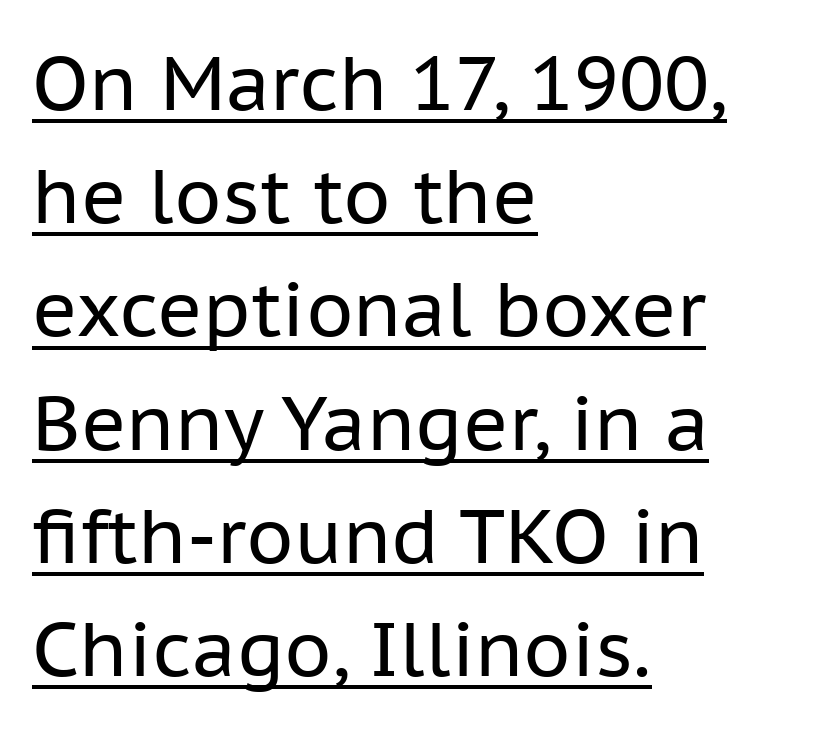
This sample uses a sans-serif face. Left-aligned paragraph, ragged on the right. Italic? Not at all — the glyphs are vertical. The passage shown is typed in a proportional face where columns would drift.
